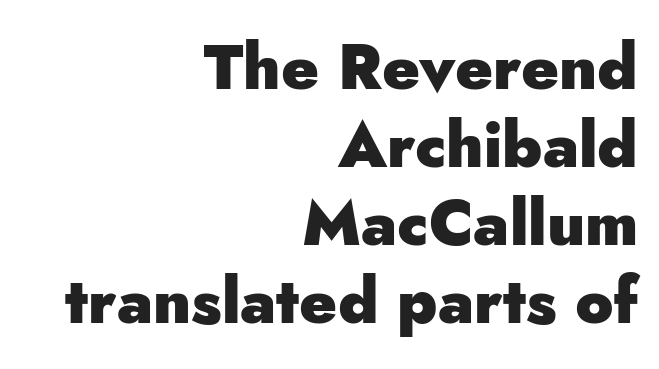
The image shows 63 px heavy sans-serif type, upright; set right-aligned, line spacing 1.24x, normal letter spacing, not underlined; low stroke contrast and a small x-height.
